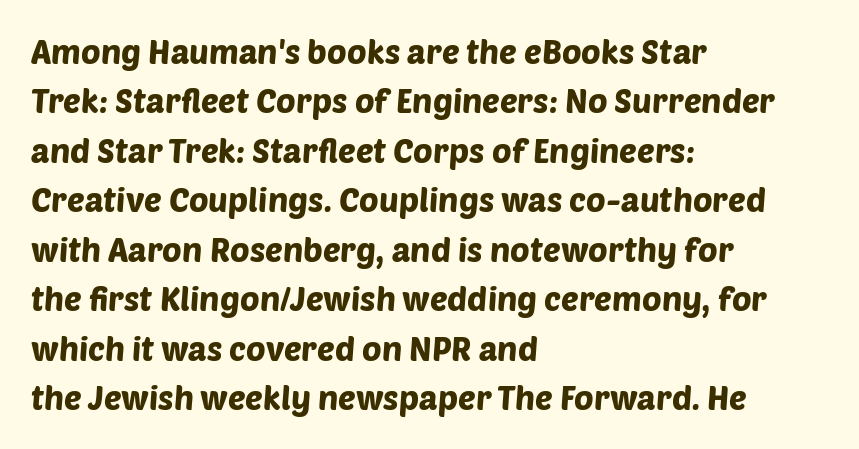
{"serif": "no", "width": "normal", "stroke_contrast": "low", "x_height": "large", "monospaced": "no", "underline": "no", "align": "left", "line_spacing": "normal", "line_spacing_ratio": 1.5, "letter_spacing": "normal", "letter_spacing_em": 0.0, "glyph_px": 33}
